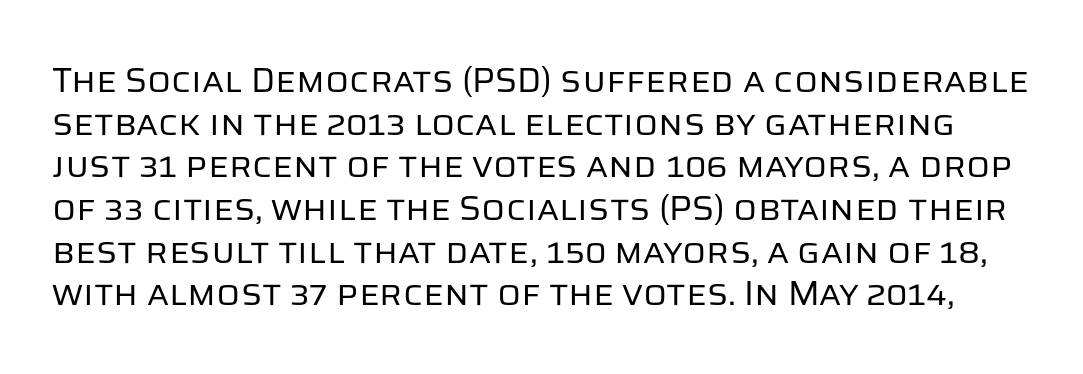
Q: Is the text bold? A: No.
Q: Is the text italic (slanted)? A: No, it is upright.
Q: Is the typeface a serif or a sans-serif typeface? A: Sans-serif.
Q: Is the text underlined? A: No.
Q: Is the spacing between letters normal or unusually wide? A: Normal.
Q: Width (condensed, normal, or wide)? A: Normal.
Q: Stroke contrast? A: Low.
Q: x-height? A: Large.
Q: Monospaced? A: No.
